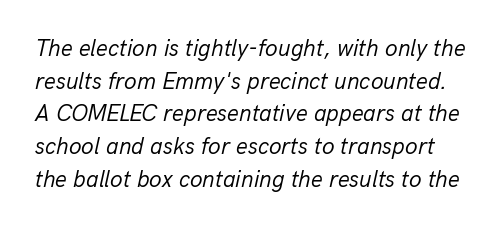
Yep, that's italic — everything's leaning. Interline gaps are of average width in this sample. Lines of text with bare space underneath. The rendering keeps characters at their native spacing.
